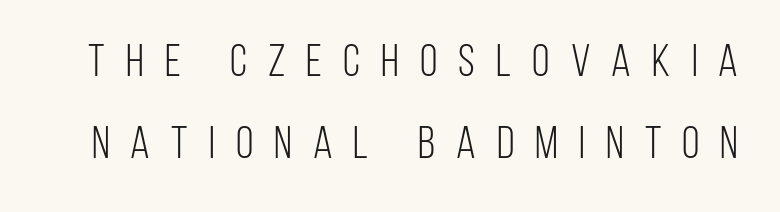
The image shows 45 px light, condensed sans-serif type, upright; set line spacing 1.82x, unusually wide letter spacing (+0.47 em), not underlined; low stroke contrast and a large x-height.
